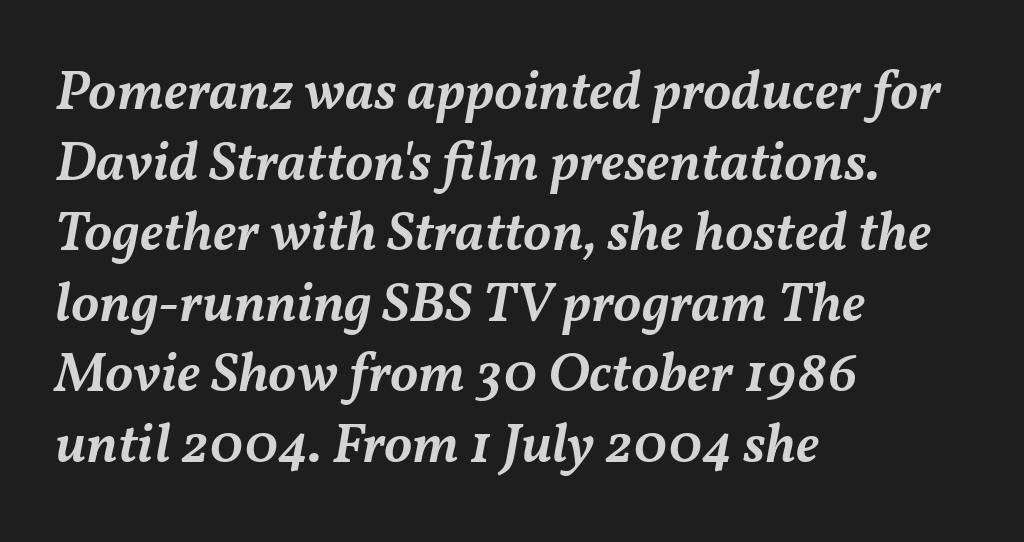
Think of a printed novel: that variable character pitch is what you see here. If you drew a line through each stem, it would be angled. Does the weight exceed regular? Yes, but only to semibold. Short note: letters normally spaced. Regular leading. The ragged edge is on the right, which tells us the setting is flush left.
